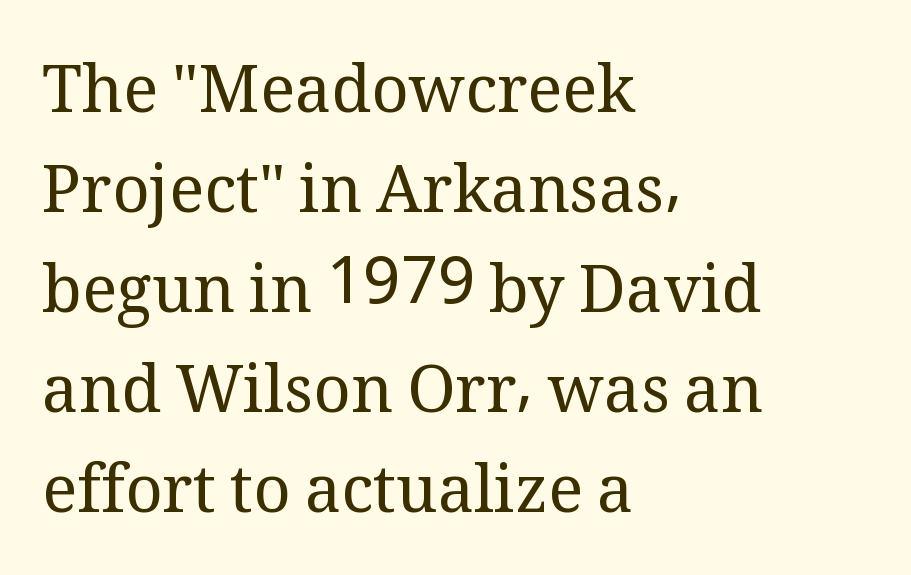
Q: Is the text bold? A: No.
Q: Is the text italic (slanted)? A: No, it is upright.
Q: Is the typeface a serif or a sans-serif typeface? A: Serif.
Q: Is the text underlined? A: No.
Q: How is the paragraph aligned? A: Left-aligned.
Q: Is the spacing between letters normal or unusually wide? A: Normal.
Q: Is the spacing between lines tight, normal or loose? A: Normal.
Q: Width (condensed, normal, or wide)? A: Normal.
Q: Stroke contrast? A: Medium.
Q: x-height? A: Medium.
Q: Monospaced? A: No.
